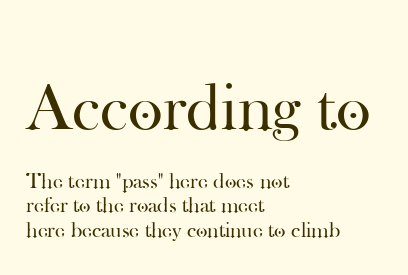
{"serif": "yes", "italic": "no", "bold": "no", "weight": "regular", "width": "normal", "stroke_contrast": "high", "x_height": "small", "monospaced": "no", "underline": "no", "align": "left", "line_spacing": "tight", "line_spacing_ratio": 1.11, "letter_spacing": "normal", "letter_spacing_em": 0.0, "larger_block": "first", "size_ratio": 3.05, "glyph_px": 67}
